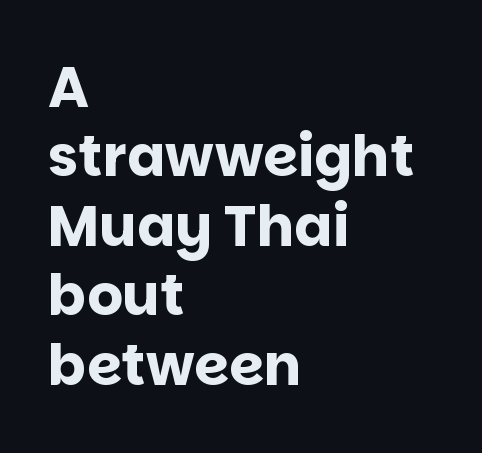
Quick note: underline off. Typographic density is high because the face is bold. Spacing verdict: proportional, widths tailored to each character. Nope, no serifs anywhere on these letters. Ascenders rise straight up at ninety degrees.
